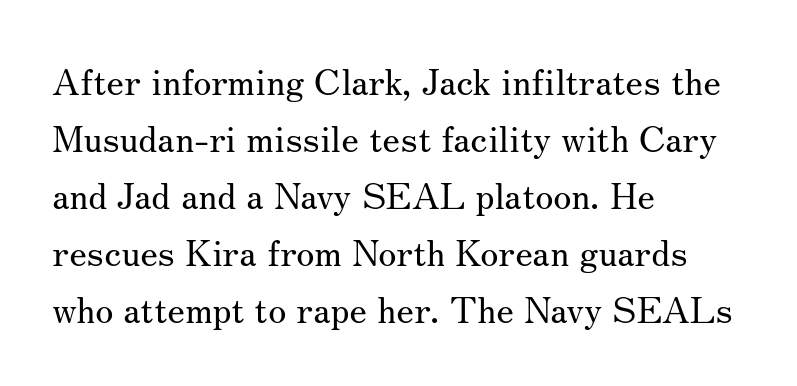
Q: Is the text bold? A: No.
Q: Is the text italic (slanted)? A: No, it is upright.
Q: Is the typeface a serif or a sans-serif typeface? A: Serif.
Q: Is the text underlined? A: No.
Q: How is the paragraph aligned? A: Left-aligned.
Q: Is the spacing between letters normal or unusually wide? A: Normal.
Q: Is the spacing between lines tight, normal or loose? A: Normal.
Q: Width (condensed, normal, or wide)? A: Normal.
Q: Stroke contrast? A: Medium.
Q: x-height? A: Small.
Q: Monospaced? A: No.
